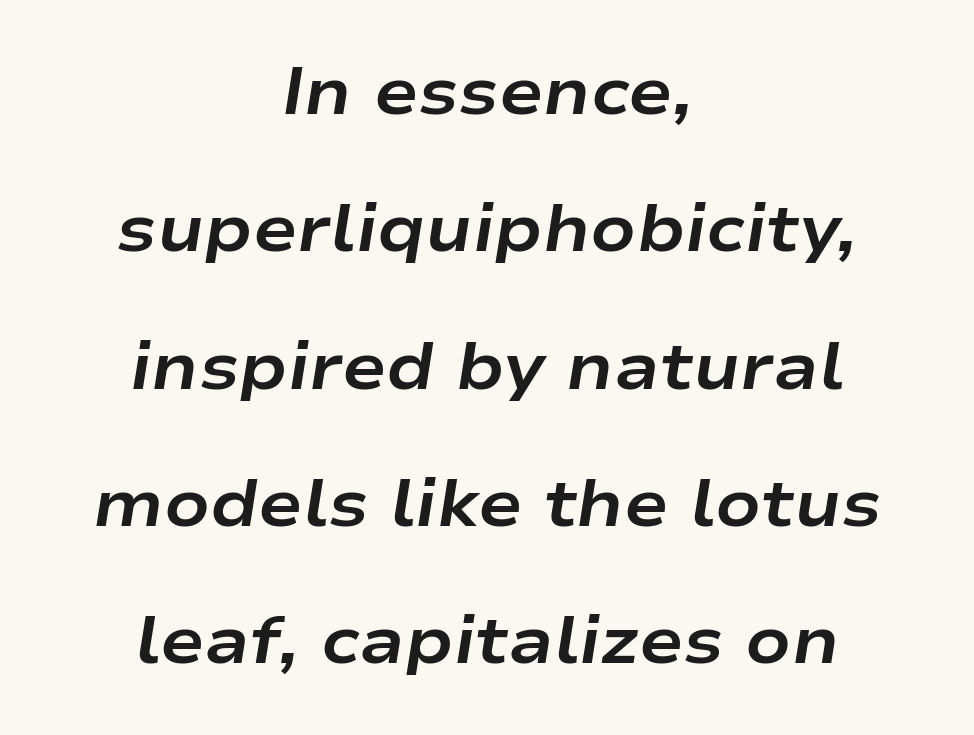
{"italic": "yes", "lean": "right", "slant_degrees": 9, "bold": "yes", "weight": "bold", "width": "wide", "stroke_contrast": "low", "x_height": "medium", "monospaced": "no", "underline": "no", "align": "center", "line_spacing": "loose", "line_spacing_ratio": 2.08, "letter_spacing": "normal", "letter_spacing_em": 0.0, "glyph_px": 66}
